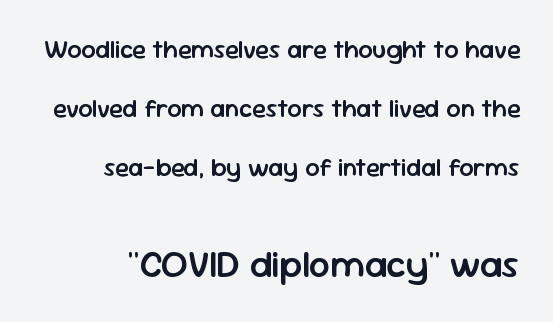
You could not count columns in this text — the font is proportionally spaced. Nobody touched the tracking dial on this one. Stems and bowls a touch heavier than normal — semibold. In terms of leading, this rendering errs on the spacious side. To sum up the face: it is a sans, with no serifs.
